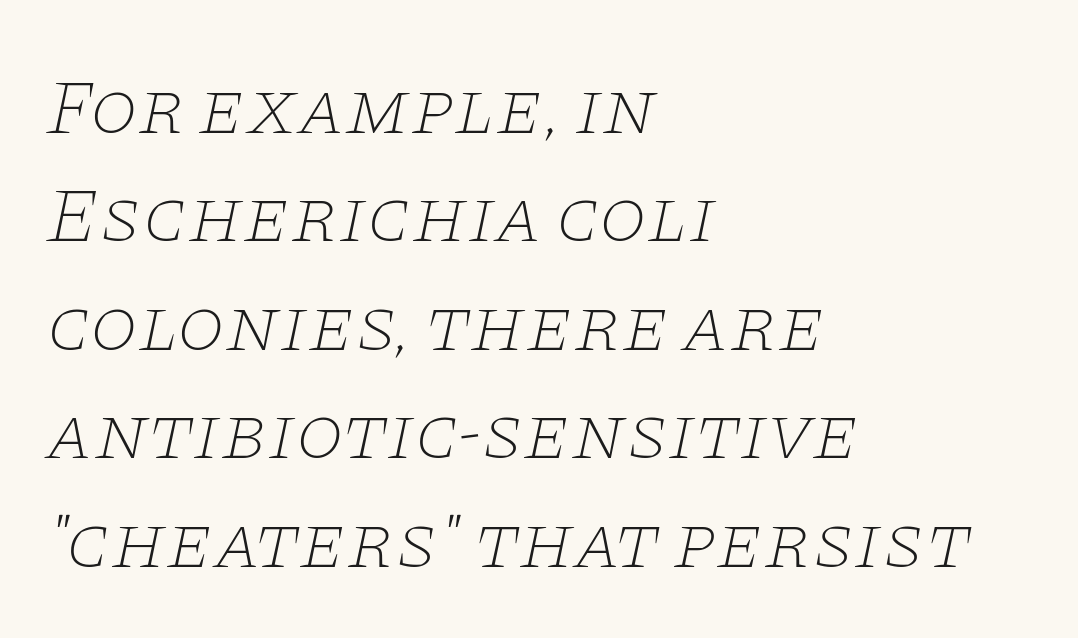
Q: Is the text bold? A: No.
Q: Is the text italic (slanted)? A: Yes, it leans right by about 11 degrees.
Q: Is the typeface a serif or a sans-serif typeface? A: Serif.
Q: Is the text underlined? A: No.
Q: How is the paragraph aligned? A: Left-aligned.
Q: Is the spacing between letters normal or unusually wide? A: Normal.
Q: Is the spacing between lines tight, normal or loose? A: Normal.
Q: Width (condensed, normal, or wide)? A: Wide.
Q: Stroke contrast? A: Low.
Q: x-height? A: Large.
Q: Monospaced? A: No.
